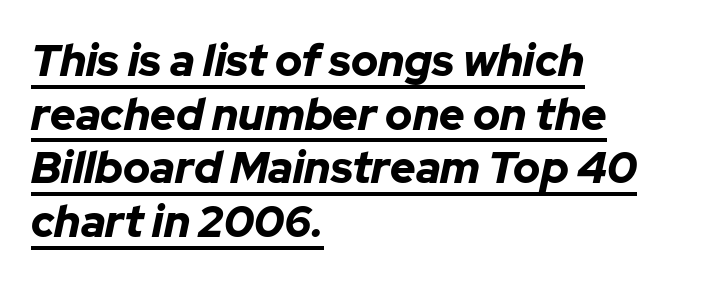
Does a line run under the words? Yes, clearly. Tracking here is standard; glyphs follow each other at the usual distance. A typesetter would mark this as italic. If you drew a ruler down the left edge, every line would touch it. Note the varied advance widths — an 'i' is clearly narrower than an 'm'. Heavy, bold letterforms.
